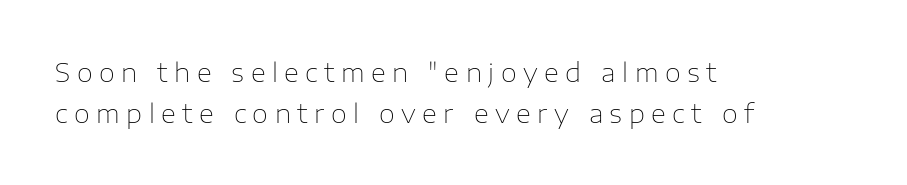
The image shows 26 px text type, upright; set left-aligned, normal line spacing (1.58x), unusually wide letter spacing (+0.25 em), not underlined.
